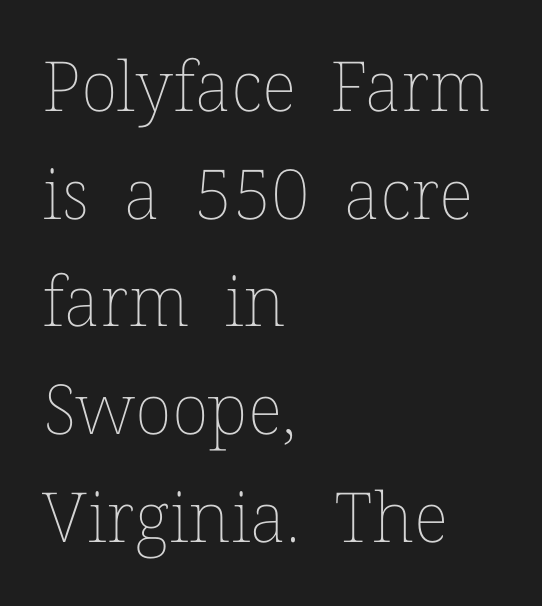
The image shows 69 px thin type, upright; set left-aligned, normal line spacing (1.56x), normal letter spacing, not underlined; low stroke contrast and a medium x-height.
